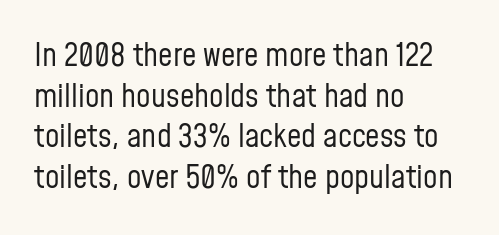
{"serif": "no", "italic": "no", "bold": "no", "weight": "regular", "width": "condensed", "stroke_contrast": "low", "x_height": "medium", "monospaced": "no", "underline": "no", "align": "left", "line_spacing": "normal", "line_spacing_ratio": 1.27, "letter_spacing": "normal", "letter_spacing_em": 0.0, "glyph_px": 32}
